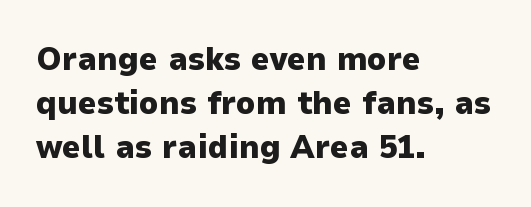
The lines sit at an ordinary, default distance from one another. The face used here is proportionally spaced, like ordinary book or web type. Emphasis by weight is at full strength: bold. The axis of the letterforms is exactly vertical. One-word summary of the alignment: left. Type without underlining.
